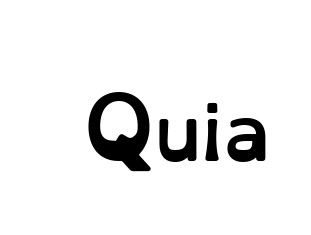
{"italic": "no", "bold": "yes", "weight": "semibold", "width": "normal", "stroke_contrast": "low", "x_height": "small", "monospaced": "no", "underline": "no", "letter_spacing": "normal", "letter_spacing_em": 0.0, "glyph_px": 77}
